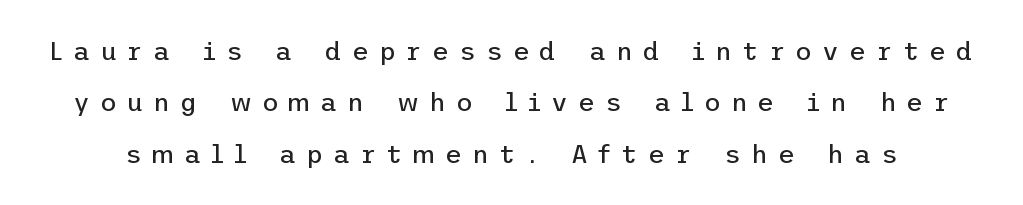
Q: Is the text bold? A: No.
Q: Is the text italic (slanted)? A: No, it is upright.
Q: Is the text underlined? A: No.
Q: Is the spacing between letters normal or unusually wide? A: Unusually wide.
Q: Is the spacing between lines tight, normal or loose? A: Loose.
